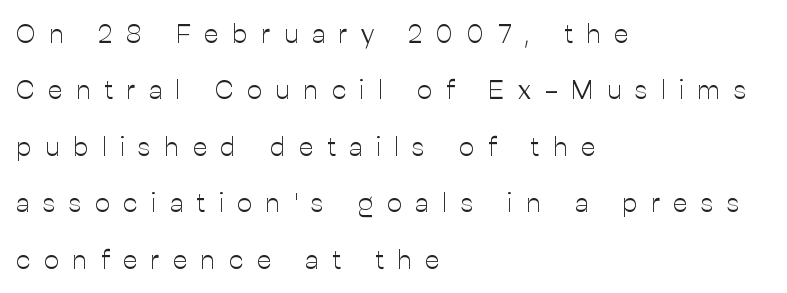
These glyphs show unthickened strokes, regular width or finer. The letters stand upright; this is a roman face. Only glyphs here, with clear space below each row. The text block is weighted toward the left margin, trailing off unevenly rightward. Interline gaps are noticeably wide in this sample.
